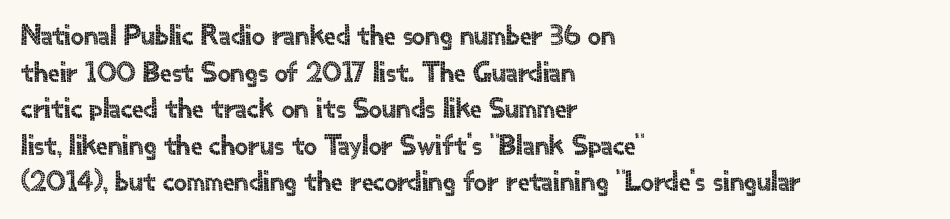
The image shows 29 px sans-serif type, upright; set left-aligned, normal line spacing (1.26x), normal letter spacing, not underlined; a small x-height.
